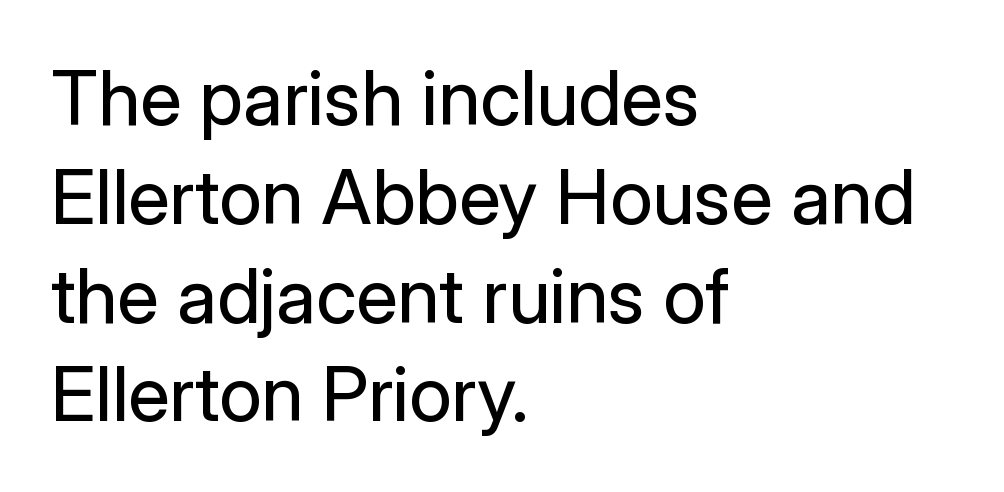
{"serif": "no", "italic": "no", "bold": "no", "weight": "regular", "width": "normal", "stroke_contrast": "low", "x_height": "medium", "monospaced": "no", "underline": "no", "align": "left", "line_spacing": "normal", "line_spacing_ratio": 1.3, "letter_spacing": "normal", "letter_spacing_em": 0.0, "glyph_px": 76}
